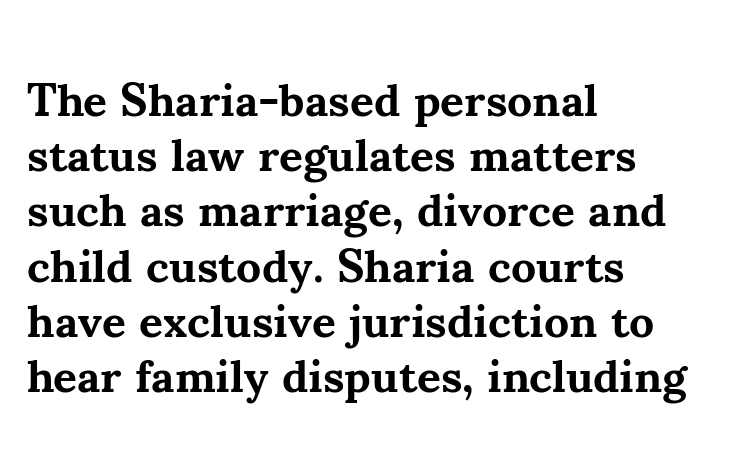
{"serif": "yes", "italic": "no", "bold": "yes", "weight": "bold", "width": "normal", "stroke_contrast": "medium", "x_height": "small", "monospaced": "no", "underline": "no", "align": "left", "line_spacing_ratio": 1.2, "letter_spacing": "normal", "letter_spacing_em": 0.0, "glyph_px": 46}
